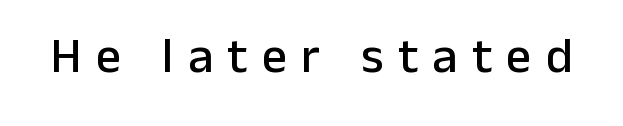
The image shows 50 px sans-serif type, upright; set unusually wide letter spacing (+0.29 em), not underlined; low stroke contrast and a medium x-height.
